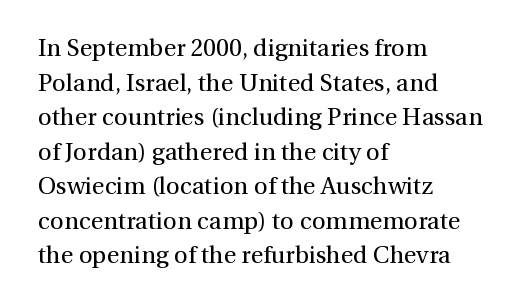
{"italic": "no", "bold": "no", "underline": "no", "align": "left", "line_spacing": "normal", "line_spacing_ratio": 1.44, "letter_spacing": "normal", "letter_spacing_em": 0.0, "glyph_px": 24}
